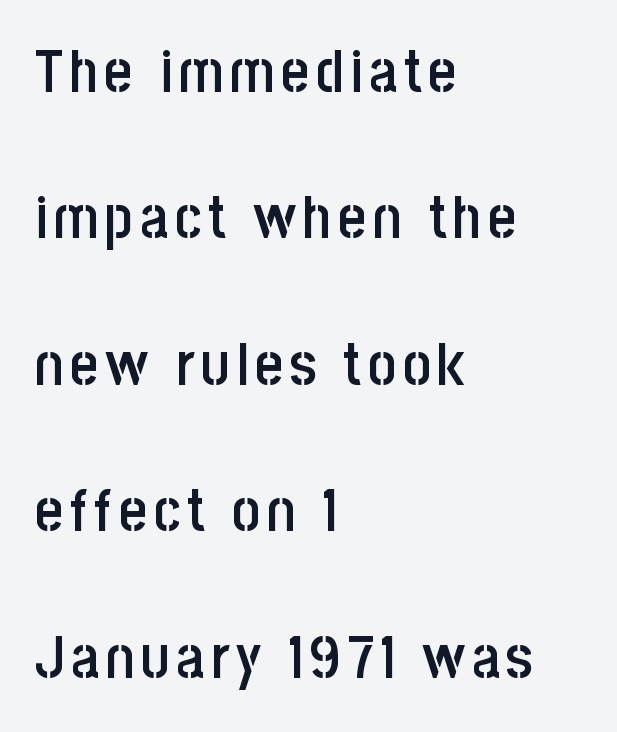
{"serif": "no", "italic": "no", "bold": "semi", "weight": "semibold", "width": "condensed", "stroke_contrast": "low", "x_height": "large", "monospaced": "no", "underline": "no", "align": "left", "line_spacing": "loose", "line_spacing_ratio": 2.44, "glyph_px": 60}
